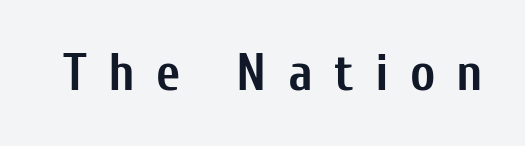
{"serif": "no", "italic": "no", "bold": "yes", "weight": "semibold", "width": "condensed", "stroke_contrast": "low", "x_height": "medium", "monospaced": "no", "underline": "no", "letter_spacing": "wide", "letter_spacing_em": 0.4, "glyph_px": 53}
